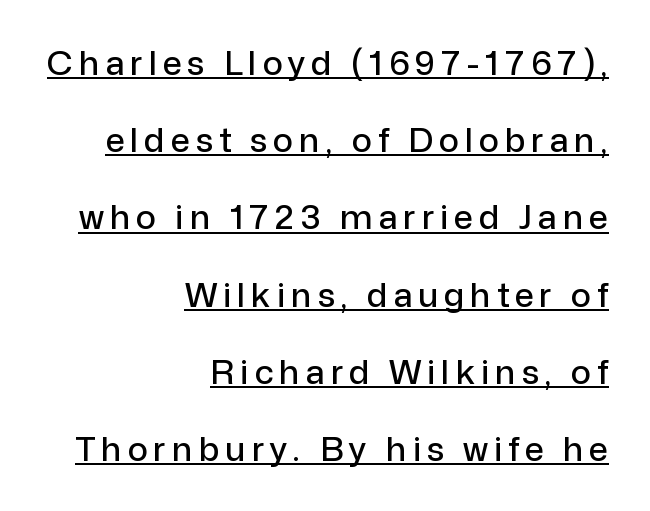
The block of text is sparse from top to bottom, with ample space between rows. Nope, not italic — everything's standing straight. I'd call this a sans setting — the letters go barefoot. Notice how the passage keeps a crisp vertical edge on the right only. Each line of the rendering has a horizontal stroke beneath the glyphs.
